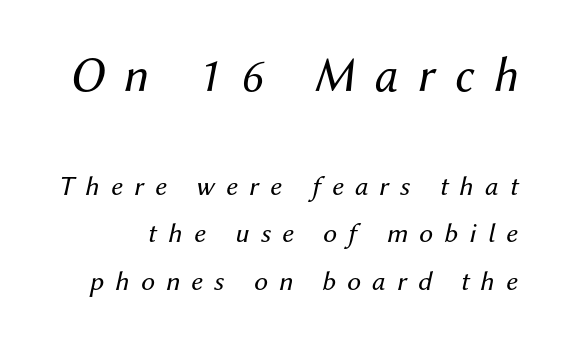
The strokes carry an ordinary text weight at most. The baseline area is clear. Tracking value appears strongly positive — letters spread wide. Leading: standard. The emphasis by scale lands on block number one, above.
